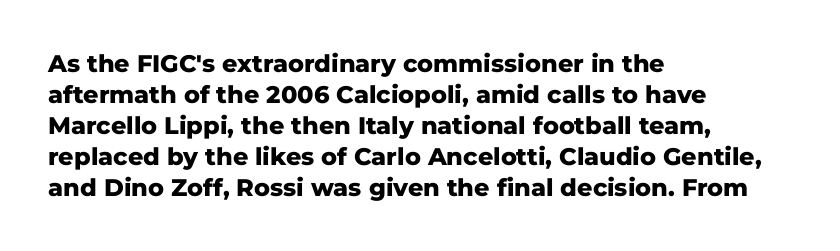
{"italic": "no", "bold": "yes", "underline": "no", "align": "left", "line_spacing": "normal", "line_spacing_ratio": 1.29, "letter_spacing": "normal", "letter_spacing_em": 0.0, "glyph_px": 24}
